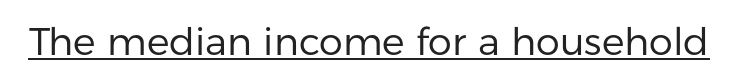
{"serif": "no", "italic": "no", "bold": "no", "weight": "regular", "width": "normal", "stroke_contrast": "low", "x_height": "medium", "monospaced": "no", "underline": "yes", "letter_spacing": "normal", "letter_spacing_em": 0.0, "glyph_px": 38}
